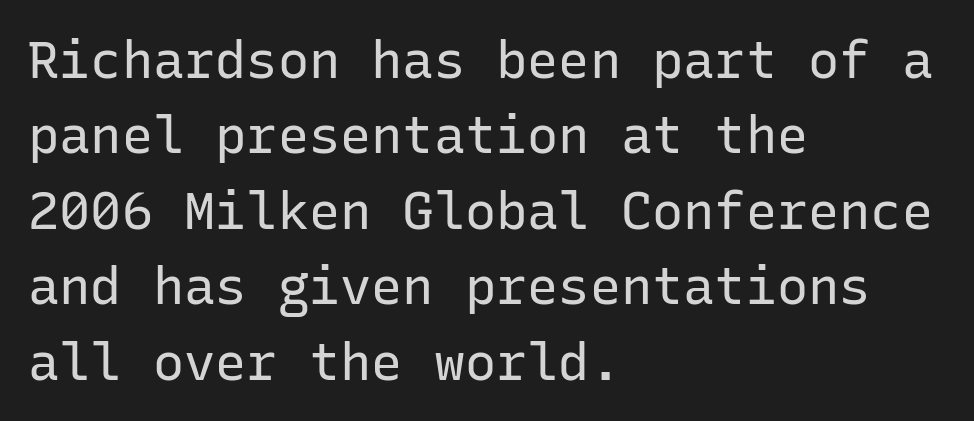
The paragraph has a hard left edge and a soft right edge. This sample uses plain, unmodified letter spacing. Bare-footed words on every line. The leading is moderate, giving the passage an even texture. This is not heavy type; no bold has been used.
